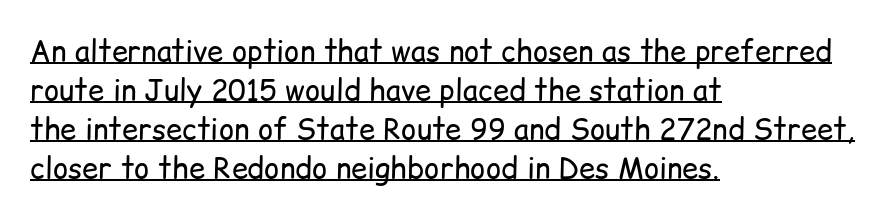
Q: Is the text bold? A: No.
Q: Is the text italic (slanted)? A: No, it is upright.
Q: Is the typeface a serif or a sans-serif typeface? A: Sans-serif.
Q: Is the text underlined? A: Yes.
Q: How is the paragraph aligned? A: Left-aligned.
Q: Is the spacing between letters normal or unusually wide? A: Normal.
Q: Is the spacing between lines tight, normal or loose? A: Normal.
Q: Width (condensed, normal, or wide)? A: Normal.
Q: Stroke contrast? A: Low.
Q: x-height? A: Medium.
Q: Monospaced? A: No.
